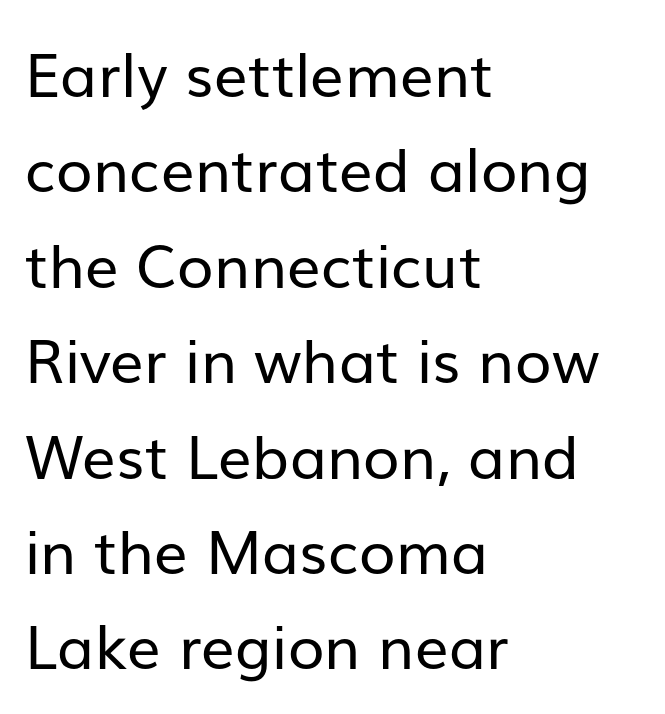
Q: Is the text bold? A: No.
Q: Is the text italic (slanted)? A: No, it is upright.
Q: Is the typeface a serif or a sans-serif typeface? A: Sans-serif.
Q: Is the text underlined? A: No.
Q: How is the paragraph aligned? A: Left-aligned.
Q: Is the spacing between letters normal or unusually wide? A: Normal.
Q: Is the spacing between lines tight, normal or loose? A: Normal.
Q: Width (condensed, normal, or wide)? A: Normal.
Q: Stroke contrast? A: Low.
Q: x-height? A: Medium.
Q: Monospaced? A: No.
